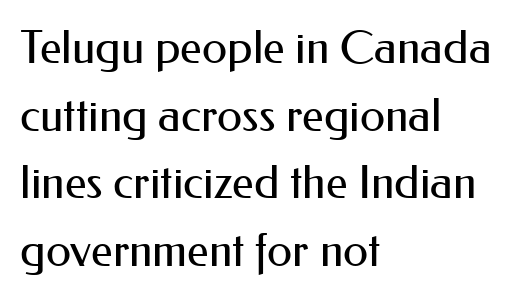
The image shows 46 px regular-weight sans-serif type, upright; set left-aligned, normal line spacing (1.47x), normal letter spacing, not underlined; medium stroke contrast and a small x-height.
